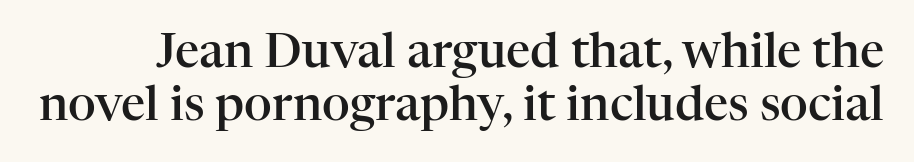
{"serif": "yes", "italic": "no", "bold": "semi", "weight": "semibold", "width": "normal", "stroke_contrast": "high", "x_height": "medium", "monospaced": "no", "underline": "no", "line_spacing": "tight", "line_spacing_ratio": 1.1, "letter_spacing": "normal", "letter_spacing_em": 0.0, "glyph_px": 48}
